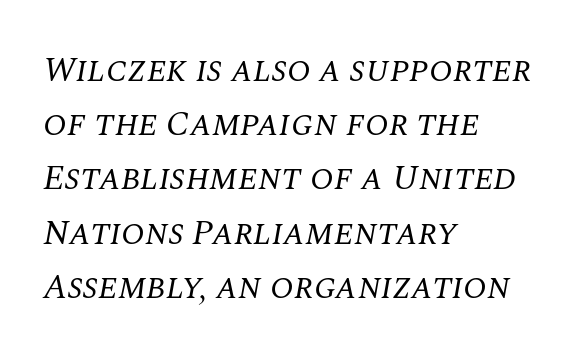
Slanted lettering throughout. The strip under each line holds only bare page. Check where the strokes stop: tiny serifs finish them off. The letterforms sit shoulder to shoulder at normal distance.
